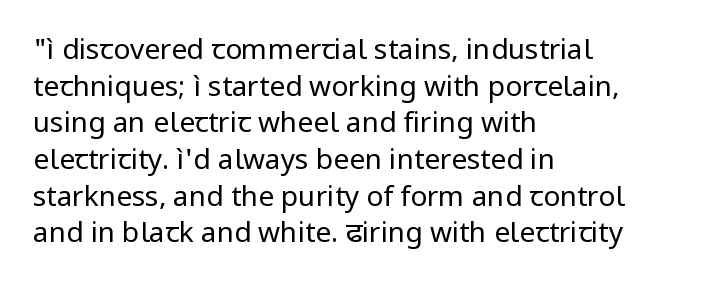
{"serif": "no", "italic": "no", "bold": "no", "weight": "regular", "width": "normal", "stroke_contrast": "low", "x_height": "medium", "monospaced": "no", "underline": "no", "align": "left", "line_spacing": "normal", "line_spacing_ratio": 1.31, "letter_spacing": "normal", "letter_spacing_em": 0.0, "glyph_px": 28}
